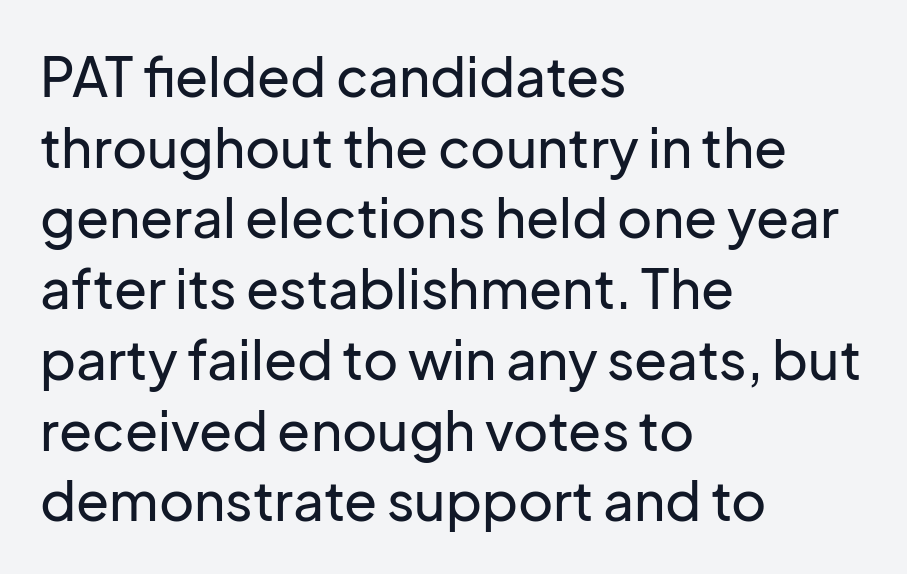
The image shows 54 px sans-serif type, upright; set left-aligned, normal line spacing (1.31x), normal letter spacing, not underlined; low stroke contrast and a medium x-height.
